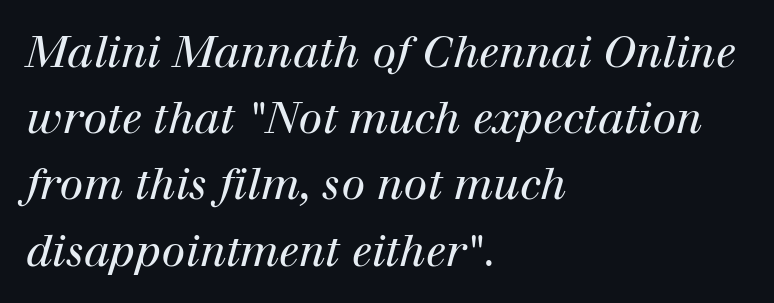
{"serif": "yes", "italic": "yes", "lean": "right", "slant_degrees": 12, "bold": "no", "weight": "regular", "width": "normal", "stroke_contrast": "high", "x_height": "medium", "monospaced": "no", "underline": "no", "align": "left", "line_spacing": "normal", "line_spacing_ratio": 1.54, "letter_spacing": "normal", "letter_spacing_em": 0.0, "glyph_px": 43}
